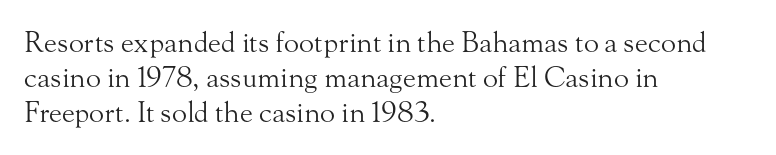
Q: Is the text bold? A: No.
Q: Is the text italic (slanted)? A: No, it is upright.
Q: Is the typeface a serif or a sans-serif typeface? A: Serif.
Q: Is the text underlined? A: No.
Q: How is the paragraph aligned? A: Left-aligned.
Q: Is the spacing between letters normal or unusually wide? A: Normal.
Q: Is the spacing between lines tight, normal or loose? A: Normal.
Q: Width (condensed, normal, or wide)? A: Normal.
Q: Stroke contrast? A: Medium.
Q: x-height? A: Small.
Q: Monospaced? A: No.
